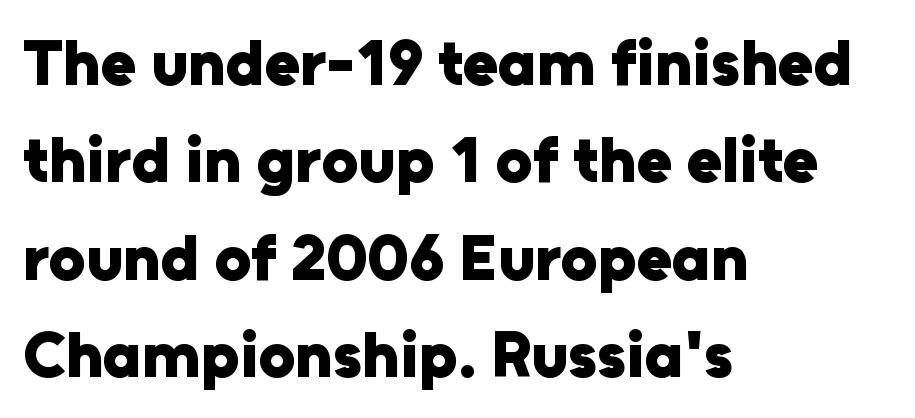
The image shows 65 px heavy sans-serif type, upright; set left-aligned, normal line spacing (1.5x), normal letter spacing, not underlined; low stroke contrast and a medium x-height.
